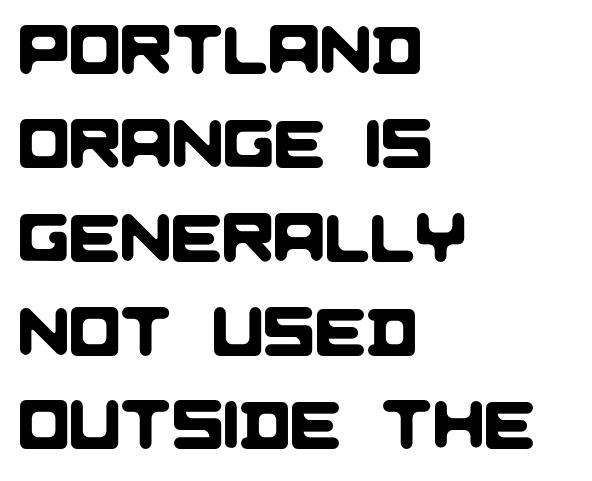
{"serif": "no", "width": "normal", "stroke_contrast": "low", "x_height": "large", "monospaced": "no", "underline": "no", "align": "left", "line_spacing": "normal", "line_spacing_ratio": 1.38, "letter_spacing": "normal", "letter_spacing_em": 0.0, "glyph_px": 68}
